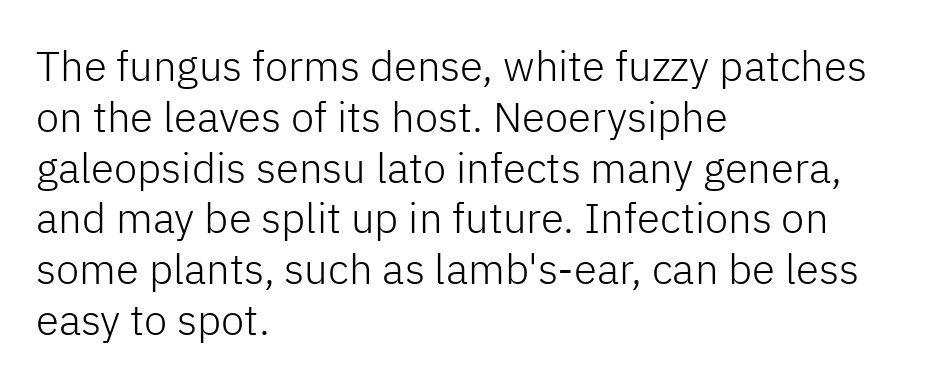
Q: Is the text bold? A: No.
Q: Is the text italic (slanted)? A: No, it is upright.
Q: Is the typeface a serif or a sans-serif typeface? A: Sans-serif.
Q: Is the text underlined? A: No.
Q: How is the paragraph aligned? A: Left-aligned.
Q: Is the spacing between letters normal or unusually wide? A: Normal.
Q: Width (condensed, normal, or wide)? A: Normal.
Q: Stroke contrast? A: Low.
Q: x-height? A: Medium.
Q: Monospaced? A: No.
